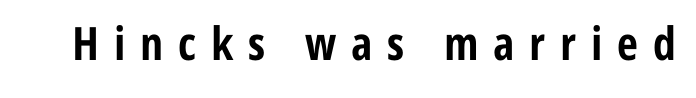
The image shows 46 px bold, condensed sans-serif type, upright; set unusually wide letter spacing (+0.32 em), not underlined; low stroke contrast and a medium x-height.
